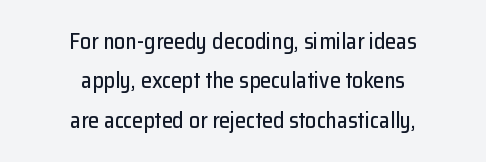
{"italic": "no", "underline": "no", "align": "center", "line_spacing_ratio": 1.79, "letter_spacing": "normal", "letter_spacing_em": 0.0, "glyph_px": 22}
